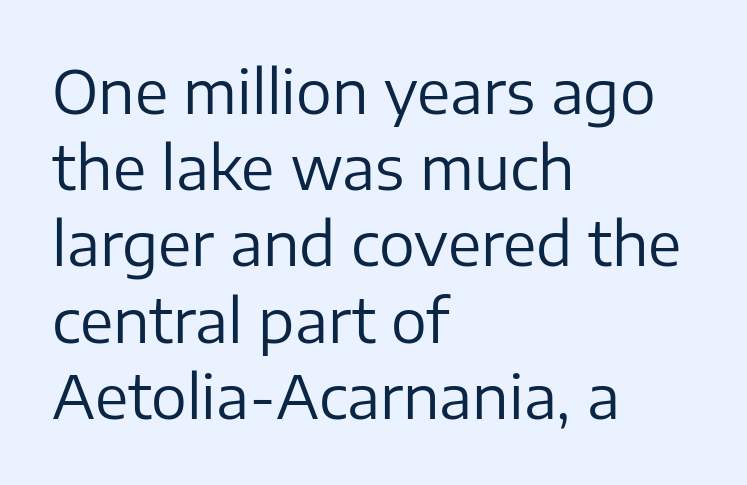
The typesetting does not lean heavy: it is not bold. The type family on display is of the sans-serif kind. The rendering keeps characters at their native spacing. Teacher's note: observe the even left margin — that is flush-left alignment.
